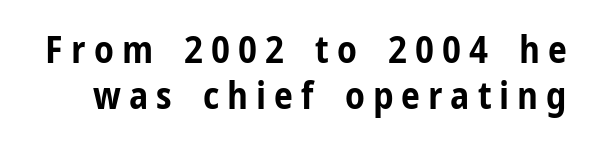
The image shows 38 px bold, condensed sans-serif type, upright; set line spacing 1.2x, unusually wide letter spacing (+0.21 em), not underlined; low stroke contrast and a medium x-height.
